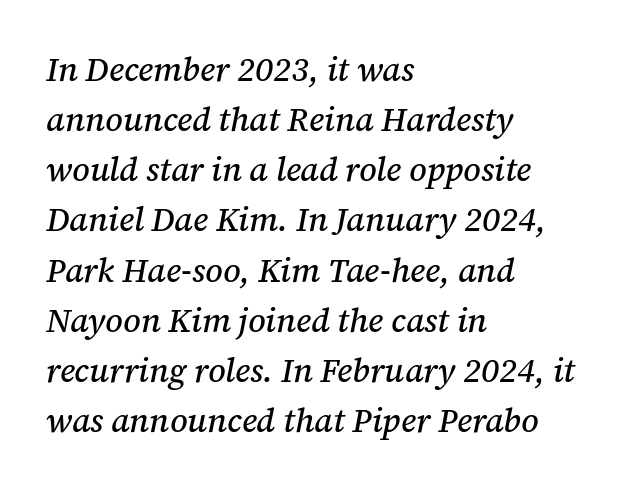
Q: Is the text italic (slanted)? A: Yes, it leans right by about 12 degrees.
Q: Is the typeface a serif or a sans-serif typeface? A: Serif.
Q: Is the text underlined? A: No.
Q: How is the paragraph aligned? A: Left-aligned.
Q: Is the spacing between letters normal or unusually wide? A: Normal.
Q: Is the spacing between lines tight, normal or loose? A: Normal.
Q: Width (condensed, normal, or wide)? A: Normal.
Q: Stroke contrast? A: Medium.
Q: x-height? A: Medium.
Q: Monospaced? A: No.
